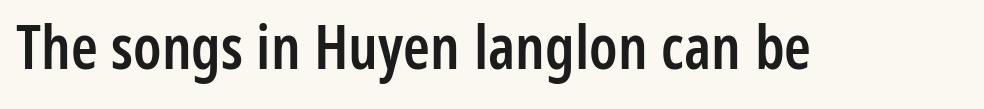
Type style note: lacks serifs. Characters follow at the spacing the type designer built in. Emphasis by weight is partial: semibold. Only glyphs here, with clear space below each row. The rendering uses natural spacing where letterforms have individual widths. If you drew a line through each stem, it would be perfectly vertical.
